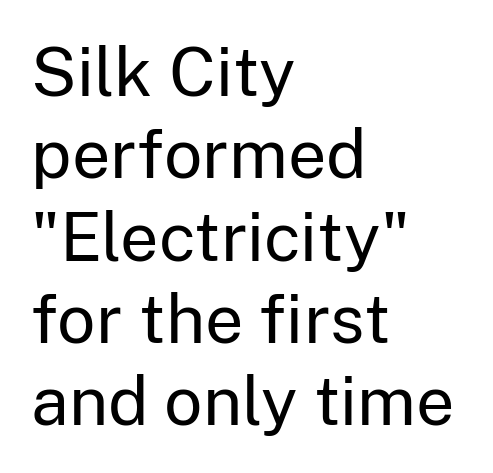
{"serif": "no", "italic": "no", "bold": "no", "weight": "regular", "width": "normal", "stroke_contrast": "low", "x_height": "medium", "monospaced": "no", "underline": "no", "align": "left", "line_spacing_ratio": 1.21, "letter_spacing": "normal", "letter_spacing_em": 0.0, "glyph_px": 68}
